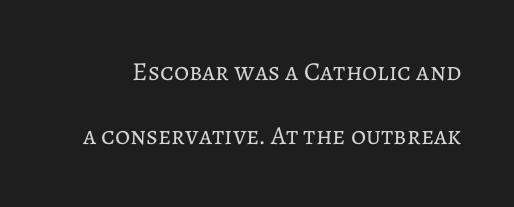
The image shows 26 px text type, upright; set loose line spacing (2.47x), normal letter spacing, not underlined.
